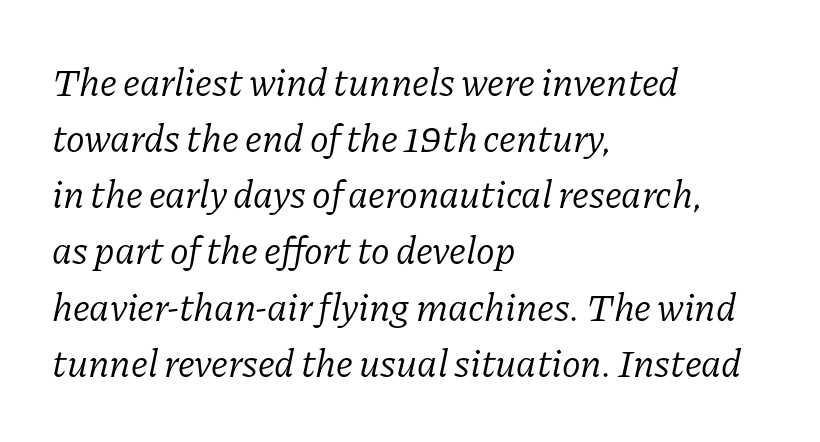
{"serif": "yes", "italic": "yes", "lean": "right", "slant_degrees": 11, "bold": "no", "weight": "light", "width": "normal", "stroke_contrast": "low", "x_height": "medium", "monospaced": "no", "underline": "no", "align": "left", "line_spacing": "normal", "line_spacing_ratio": 1.44, "letter_spacing": "normal", "letter_spacing_em": 0.0, "glyph_px": 39}
